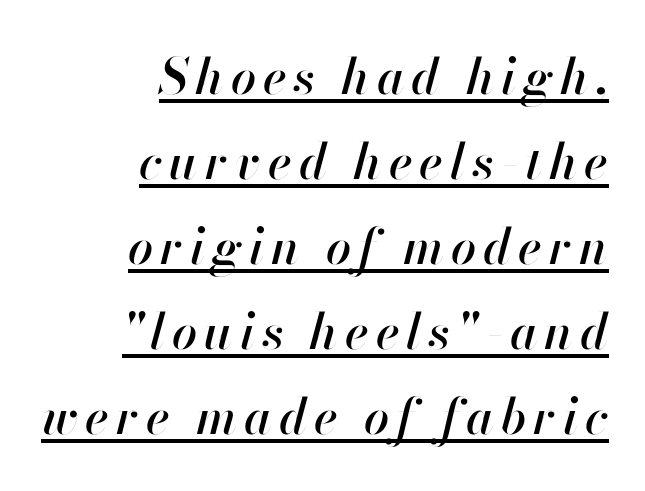
Students, observe the line beneath the letters — that is underlining. When letters slant like this, we call the style italic. The letters advance in unequal steps, a hallmark of proportional type. Line spacing here is normal. Visually the block forms a straight wall on the right and a jagged coastline on the left.
